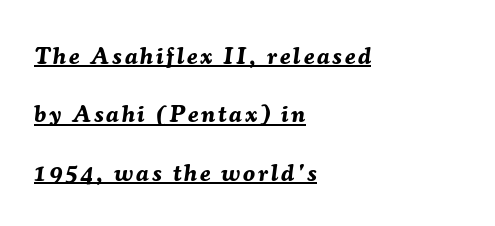
{"italic": "yes", "lean": "right", "slant_degrees": 7, "bold": "yes", "underline": "yes", "align": "left", "line_spacing": "loose", "line_spacing_ratio": 2.43, "glyph_px": 24}
